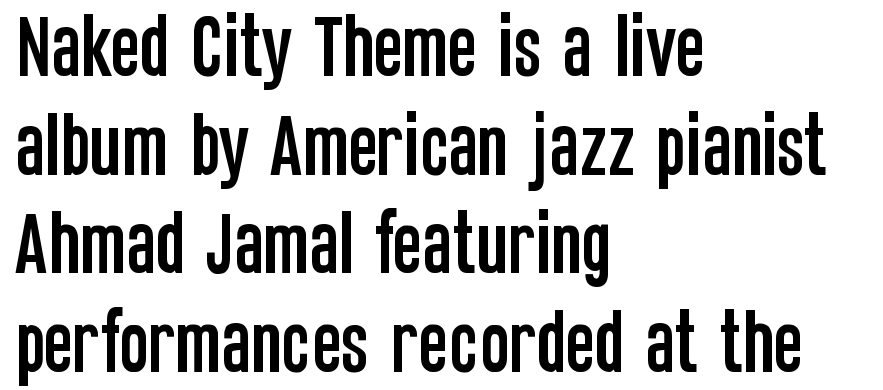
The image shows 70 px condensed sans-serif type, upright; set left-aligned, normal line spacing (1.41x), normal letter spacing, not underlined; low stroke contrast and a large x-height.
